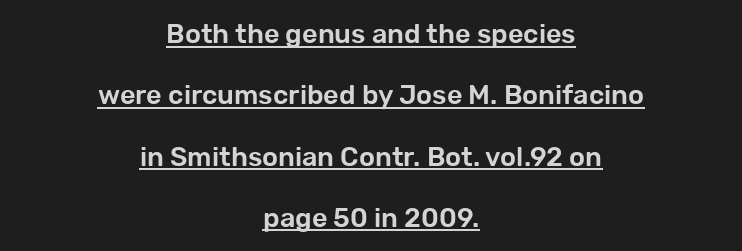
Q: Is the text italic (slanted)? A: No, it is upright.
Q: Is the text underlined? A: Yes.
Q: How is the paragraph aligned? A: Centered.
Q: Is the spacing between letters normal or unusually wide? A: Normal.
Q: Is the spacing between lines tight, normal or loose? A: Loose.
